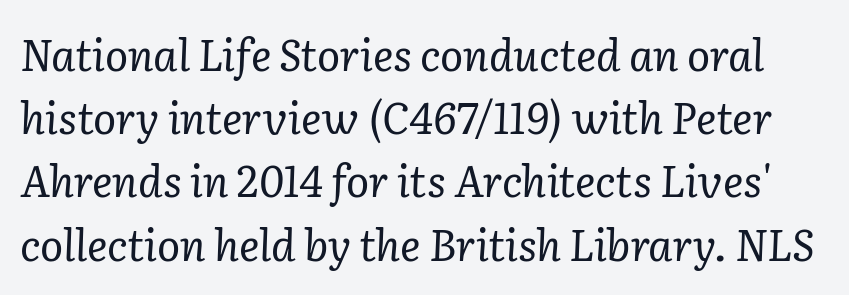
Q: Is the text bold? A: No.
Q: Is the text italic (slanted)? A: Yes, it leans right by about 2 degrees.
Q: Is the typeface a serif or a sans-serif typeface? A: Serif.
Q: Is the text underlined? A: No.
Q: Is the spacing between letters normal or unusually wide? A: Normal.
Q: Is the spacing between lines tight, normal or loose? A: Normal.
Q: Width (condensed, normal, or wide)? A: Normal.
Q: Stroke contrast? A: Low.
Q: x-height? A: Medium.
Q: Monospaced? A: No.
